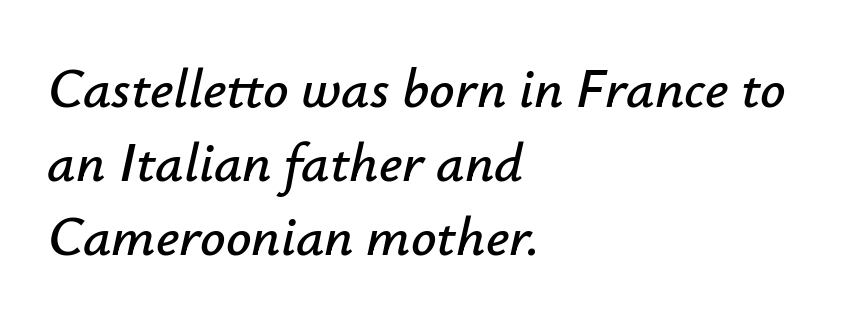
Q: Is the text italic (slanted)? A: Yes, it leans right by about 12 degrees.
Q: Is the text underlined? A: No.
Q: How is the paragraph aligned? A: Left-aligned.
Q: Is the spacing between letters normal or unusually wide? A: Normal.
Q: Is the spacing between lines tight, normal or loose? A: Normal.
Q: Width (condensed, normal, or wide)? A: Normal.
Q: Stroke contrast? A: Low.
Q: x-height? A: Small.
Q: Monospaced? A: No.
